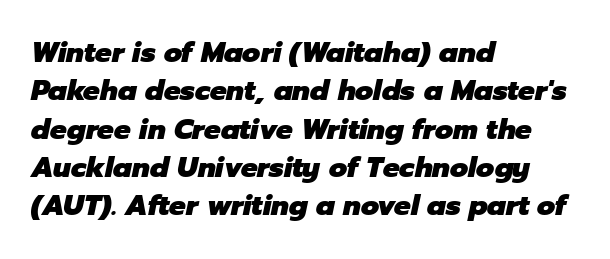
The image shows 28 px heavy type, italic (leaning right); set left-aligned, normal line spacing (1.37x), normal letter spacing, not underlined; low stroke contrast and a medium x-height.
